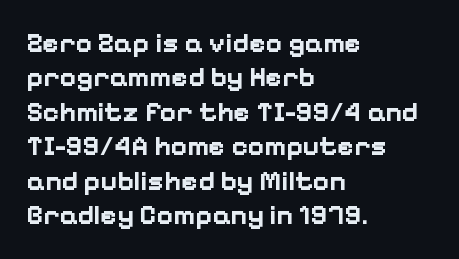
{"serif": "no", "italic": "no", "bold": "yes", "weight": "bold", "width": "normal", "stroke_contrast": "low", "x_height": "medium", "monospaced": "no", "underline": "no", "align": "left", "line_spacing_ratio": 1.23, "letter_spacing": "normal", "letter_spacing_em": 0.0, "glyph_px": 28}
